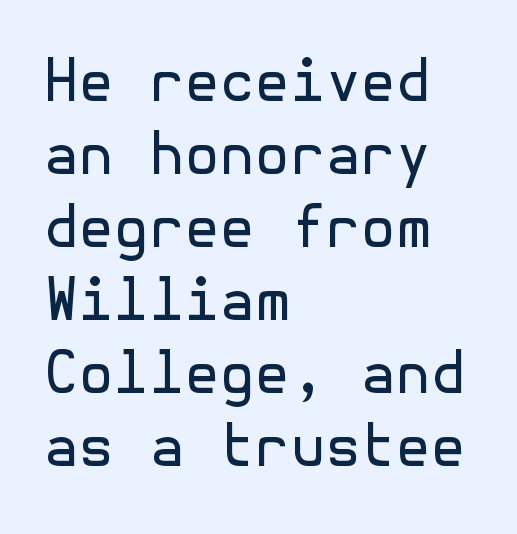
Q: Is the text bold? A: No.
Q: Is the text italic (slanted)? A: No, it is upright.
Q: Is the typeface a serif or a sans-serif typeface? A: Sans-serif.
Q: Is the text underlined? A: No.
Q: How is the paragraph aligned? A: Left-aligned.
Q: Is the spacing between letters normal or unusually wide? A: Normal.
Q: Is the spacing between lines tight, normal or loose? A: Normal.
Q: Width (condensed, normal, or wide)? A: Normal.
Q: x-height? A: Medium.
